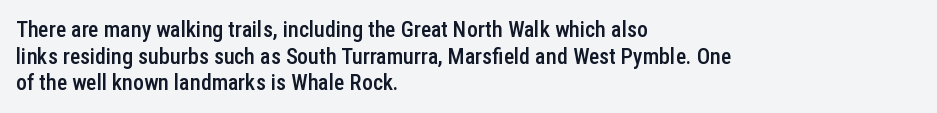
{"italic": "no", "bold": "semi", "underline": "no", "align": "left", "line_spacing_ratio": 1.21, "letter_spacing": "normal", "letter_spacing_em": 0.0, "glyph_px": 22}
